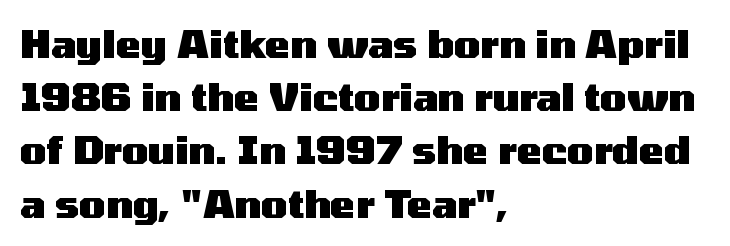
Compared with a centered layout, this one pins lines to the left instead. Tracking value appears to be zero — textbook default spacing. Students, this is bold: see how much ink each stroke carries. Lines of text with bare space underneath. One glance says typical: line gaps are just what's usual.
